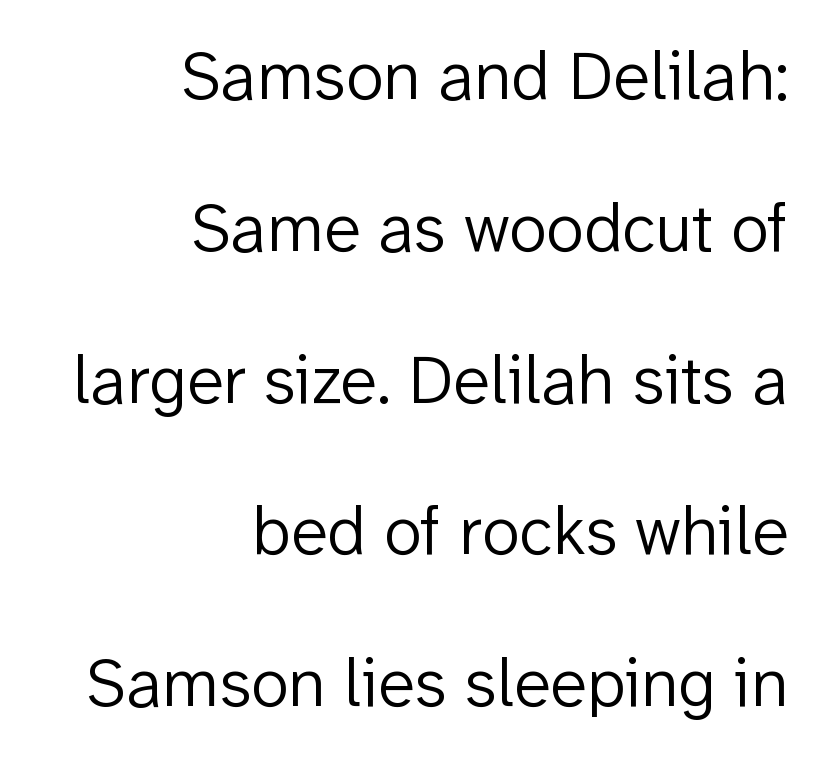
Classification — sans serif. Just letters on the line, the space beneath them empty. The rendering uses natural spacing where letterforms have individual widths. Casual observation: everything's shoved over to the right. Stems here are at most as thick as an everyday book face. The letters stand upright; this is a roman face.
